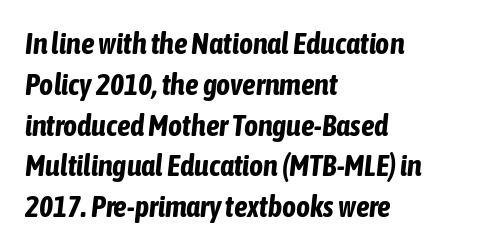
The image shows 30 px bold, condensed type, italic (leaning right); set left-aligned, normal line spacing (1.36x), normal letter spacing, not underlined; low stroke contrast and a medium x-height.
